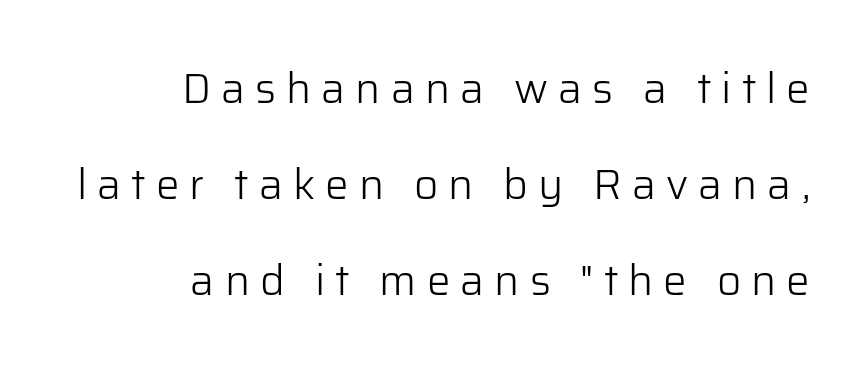
{"serif": "no", "italic": "no", "bold": "no", "weight": "light", "width": "normal", "stroke_contrast": "low", "x_height": "medium", "monospaced": "no", "underline": "no", "align": "right", "line_spacing": "loose", "line_spacing_ratio": 2.29, "letter_spacing": "wide", "letter_spacing_em": 0.24, "glyph_px": 42}
